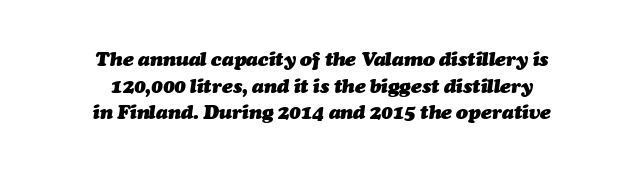
The image shows 20 px bold type, italic (leaning right); set centered, normal line spacing (1.33x), normal letter spacing, not underlined.
